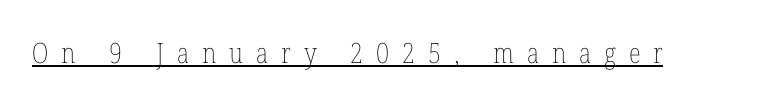
{"italic": "no", "bold": "no", "weight": "thin", "width": "condensed", "stroke_contrast": "low", "x_height": "medium", "monospaced": "no", "underline": "yes", "letter_spacing": "wide", "letter_spacing_em": 0.46, "glyph_px": 28}
